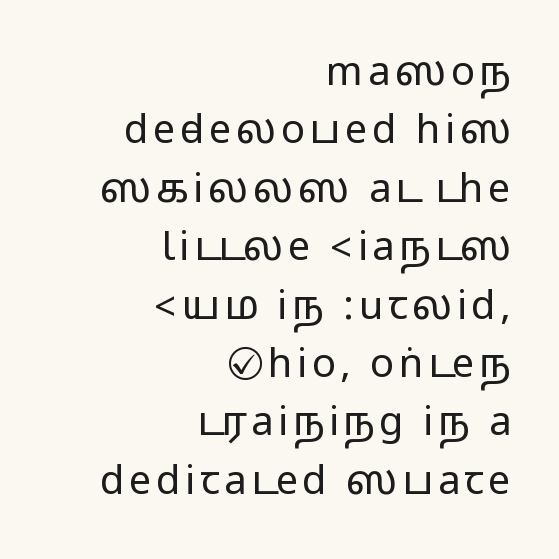
Q: Is the text italic (slanted)? A: No, it is upright.
Q: Is the typeface a serif or a sans-serif typeface? A: Sans-serif.
Q: Is the text underlined? A: No.
Q: How is the paragraph aligned? A: Right-aligned.
Q: Is the spacing between lines tight, normal or loose? A: Normal.
Q: Width (condensed, normal, or wide)? A: Wide.
Q: Stroke contrast? A: Medium.
Q: Monospaced? A: No.
